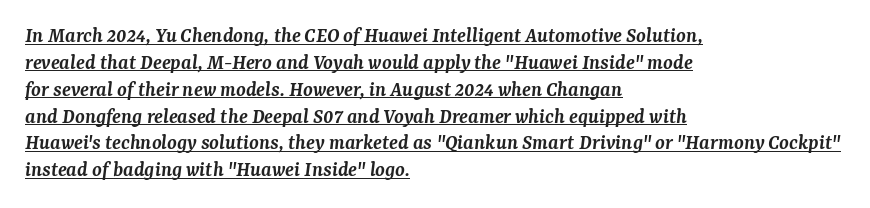
The image shows 22 px text type, italic (leaning right); set left-aligned, line spacing 1.22x, normal letter spacing, underlined.
